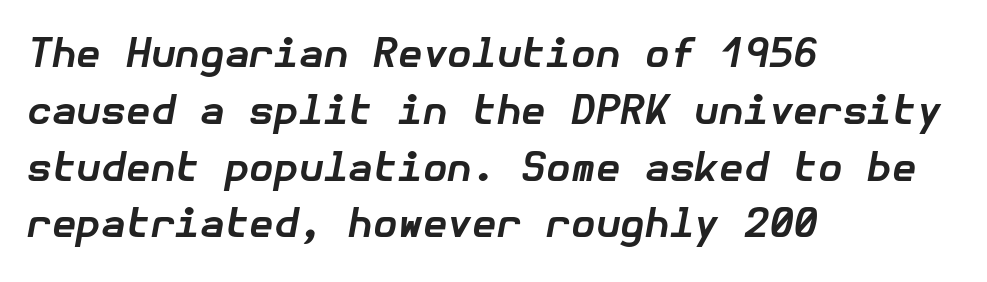
The image shows 40 px bold type, italic (leaning right); set left-aligned, normal line spacing (1.42x), normal letter spacing, not underlined; low stroke contrast and a medium x-height.
